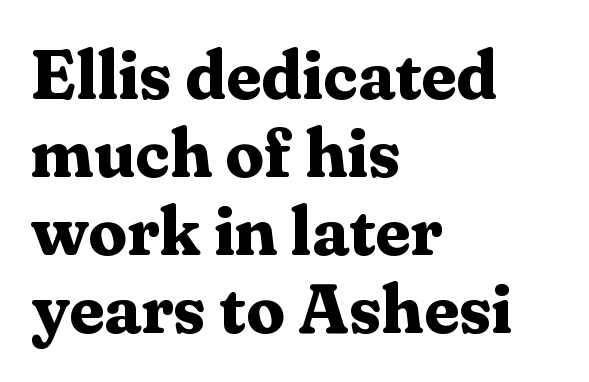
The image shows 69 px bold serif type, upright; set left-aligned, tight line spacing (1.13x), normal letter spacing, not underlined; medium stroke contrast and a medium x-height.
